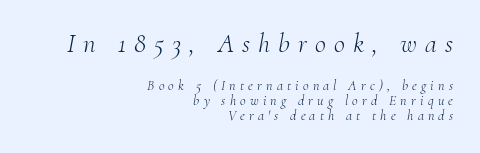
{"italic": "yes", "lean": "right", "slant_degrees": 10, "bold": "no", "underline": "no", "align": "right", "line_spacing": "tight", "line_spacing_ratio": 1.07, "letter_spacing": "wide", "letter_spacing_em": 0.3, "larger_block": "first", "size_ratio": 1.93, "glyph_px": 27}
